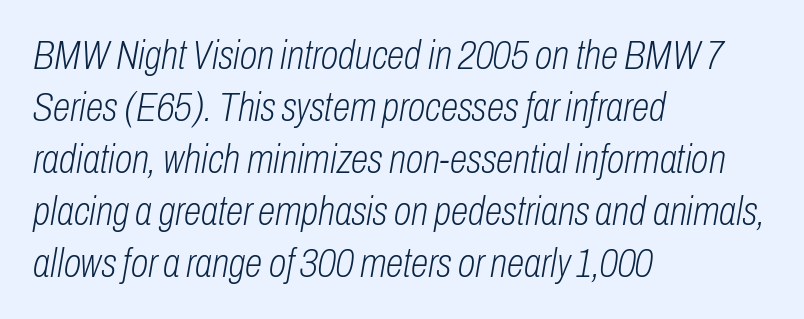
Notice how the stems are inclined rather than vertical — that's the hallmark of italics. This rendering features lettering with no underline. Does the leading feel generous? No, just average. Compared with typical body copy, the letter spacing here is the same. Weight: not bold — regular or lighter. Is this a fixed-width face? No — the glyphs have proportional, varying widths.
